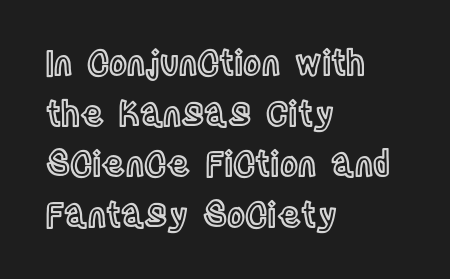
The rendering uses a moderate line-height, typical for paragraphs. The passage shown is typed in a proportional face where columns would drift. Alignment: flush left. The zone under the glyphs is completely vacant. Standard letterfit; no display-style spreading of the glyphs. A roman cut, with each character standing at attention.
